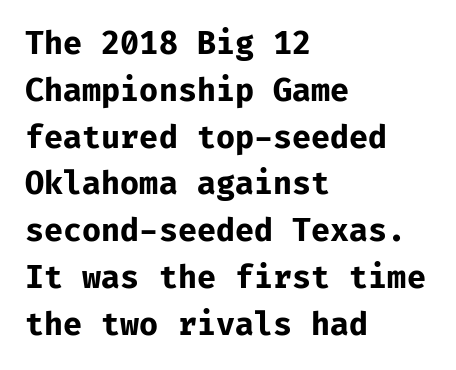
Q: Is the text bold? A: Yes.
Q: Is the text italic (slanted)? A: No, it is upright.
Q: Is the typeface a serif or a sans-serif typeface? A: Sans-serif.
Q: Is the text underlined? A: No.
Q: How is the paragraph aligned? A: Left-aligned.
Q: Is the spacing between letters normal or unusually wide? A: Normal.
Q: Is the spacing between lines tight, normal or loose? A: Normal.
Q: Width (condensed, normal, or wide)? A: Normal.
Q: Stroke contrast? A: Low.
Q: x-height? A: Medium.
Q: Monospaced? A: Yes.
